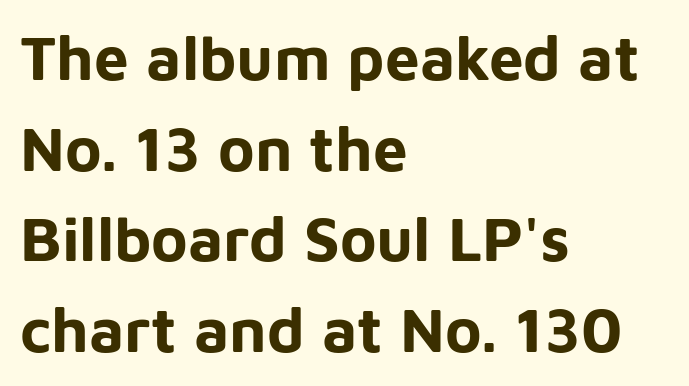
What stands out about the letter spacing? Nothing — it is the standard amount. The rendering shows plain stroke endings on the letterforms — a sans-serif design. Successive baselines arrive at the customary interval. This sample has the flowing, uneven cadence of proportional lettering. The lines in this sample share a left origin and differ only in where they stop. A clean baseline with only descenders dipping below it.
